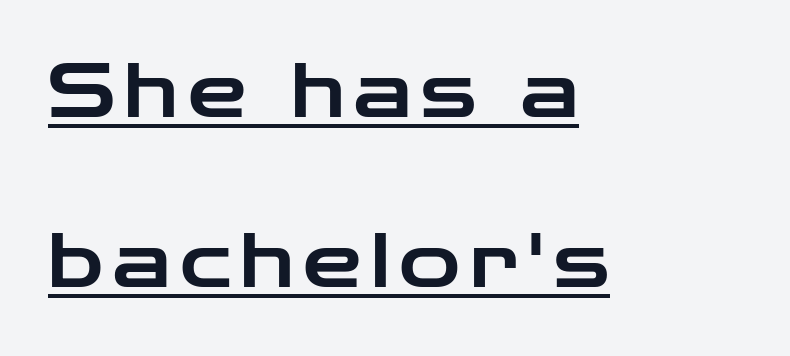
Q: Is the text italic (slanted)? A: No, it is upright.
Q: Is the typeface a serif or a sans-serif typeface? A: Sans-serif.
Q: Is the text underlined? A: Yes.
Q: How is the paragraph aligned? A: Left-aligned.
Q: Is the spacing between lines tight, normal or loose? A: Loose.
Q: Width (condensed, normal, or wide)? A: Wide.
Q: Stroke contrast? A: Low.
Q: x-height? A: Medium.
Q: Monospaced? A: No.
